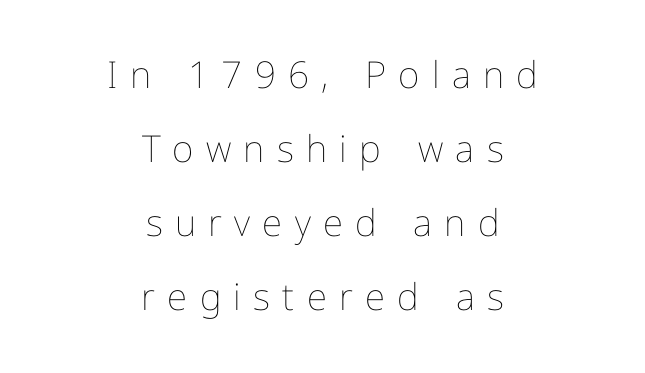
Q: Is the text bold? A: No.
Q: Is the text italic (slanted)? A: No, it is upright.
Q: Is the text underlined? A: No.
Q: How is the paragraph aligned? A: Centered.
Q: Is the spacing between letters normal or unusually wide? A: Unusually wide.
Q: Is the spacing between lines tight, normal or loose? A: Loose.
Q: Width (condensed, normal, or wide)? A: Normal.
Q: Stroke contrast? A: Low.
Q: x-height? A: Medium.
Q: Monospaced? A: No.
